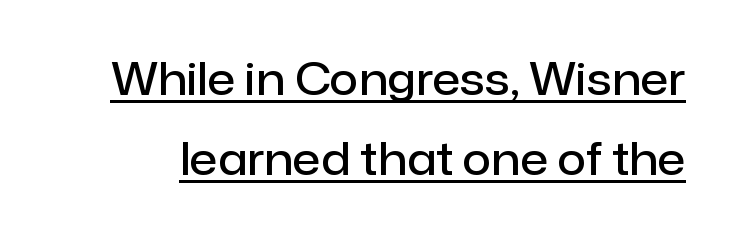
The image shows 45 px semibold sans-serif type, upright; set line spacing 1.78x, normal letter spacing, underlined; low stroke contrast and a medium x-height.
